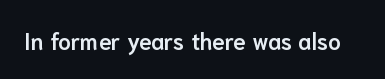
No extra tracking has been applied to these lines. The area under the type is left untouched. Weight: semibold (demi). If you drew a line through each stem, it would be perfectly vertical.
